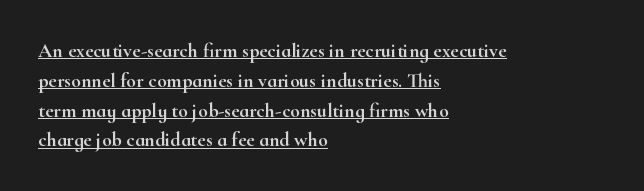
Q: Is the text italic (slanted)? A: No, it is upright.
Q: Is the text underlined? A: Yes.
Q: How is the paragraph aligned? A: Left-aligned.
Q: Is the spacing between letters normal or unusually wide? A: Normal.
Q: Is the spacing between lines tight, normal or loose? A: Normal.
